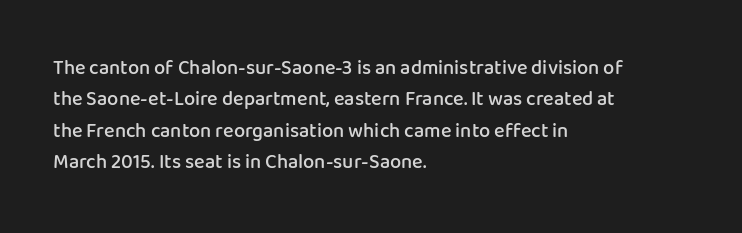
The characters look somewhat weighty, a semibold short of true bold. The passage shown is not underscored anywhere. Tall strokes in this sample are plumb rather than angled. Observe the ordinary spacing: letters are neighbours, not strangers.
